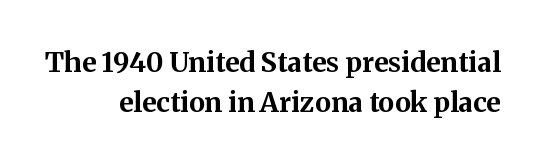
Q: Is the text bold? A: Yes.
Q: Is the text italic (slanted)? A: No, it is upright.
Q: Is the text underlined? A: No.
Q: How is the paragraph aligned? A: Right-aligned.
Q: Is the spacing between letters normal or unusually wide? A: Normal.
Q: Is the spacing between lines tight, normal or loose? A: Normal.
